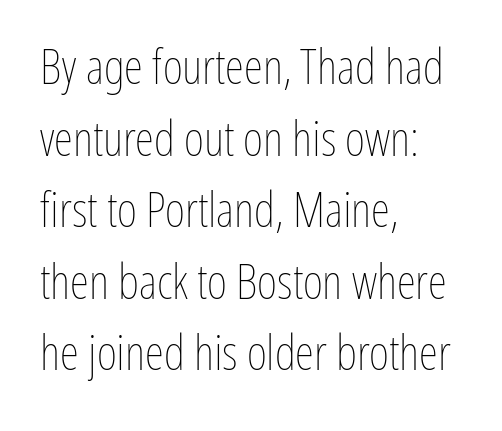
Q: Is the text bold? A: No.
Q: Is the text italic (slanted)? A: No, it is upright.
Q: Is the text underlined? A: No.
Q: How is the paragraph aligned? A: Left-aligned.
Q: Is the spacing between letters normal or unusually wide? A: Normal.
Q: Is the spacing between lines tight, normal or loose? A: Normal.
Q: Width (condensed, normal, or wide)? A: Condensed.
Q: Stroke contrast? A: Low.
Q: x-height? A: Medium.
Q: Monospaced? A: No.
